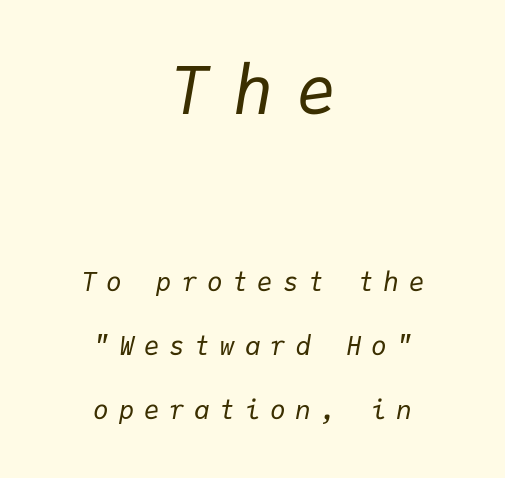
The image shows 66 px regular-weight type, italic (leaning right), monospaced; set centered, loose line spacing (2.46x), unusually wide letter spacing (+0.37 em), not underlined; the first (top) block is 2.54x larger; low stroke contrast and a medium x-height.
